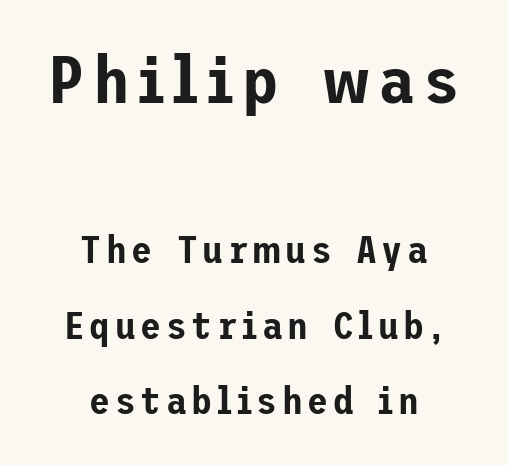
{"serif": "no", "italic": "no", "width": "normal", "stroke_contrast": "low", "x_height": "medium", "underline": "no", "align": "center", "line_spacing": "loose", "line_spacing_ratio": 1.99, "larger_block": "first", "size_ratio": 1.76, "glyph_px": 67}
